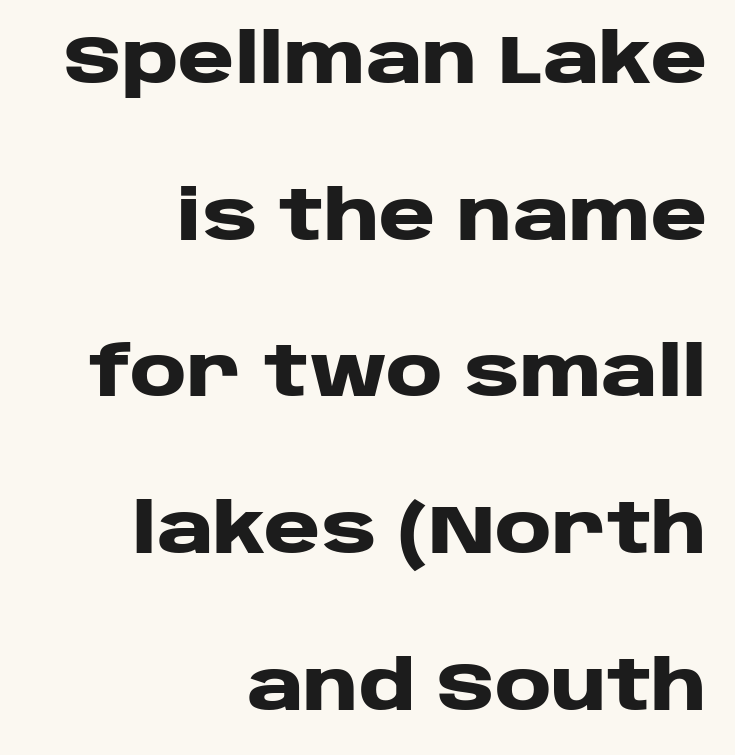
Q: Is the text bold? A: Yes.
Q: Is the text italic (slanted)? A: No, it is upright.
Q: Is the typeface a serif or a sans-serif typeface? A: Sans-serif.
Q: Is the text underlined? A: No.
Q: How is the paragraph aligned? A: Right-aligned.
Q: Is the spacing between letters normal or unusually wide? A: Normal.
Q: Is the spacing between lines tight, normal or loose? A: Loose.
Q: Width (condensed, normal, or wide)? A: Wide.
Q: Stroke contrast? A: Low.
Q: x-height? A: Large.
Q: Monospaced? A: No.
